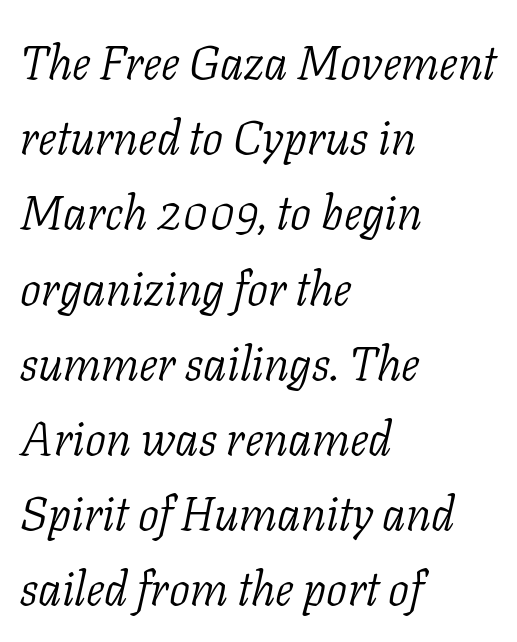
The image shows 47 px light serif type, italic (leaning right); set left-aligned, normal line spacing (1.6x), normal letter spacing, not underlined; low stroke contrast and a medium x-height.
